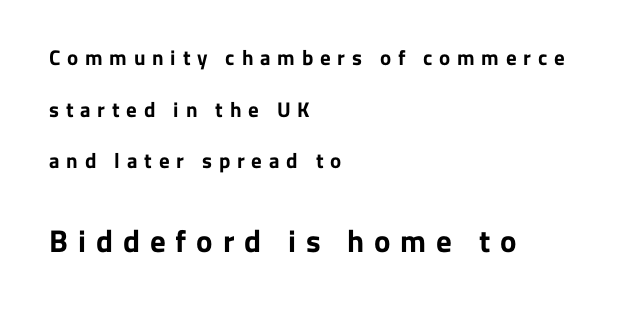
Q: Is the text bold? A: Yes.
Q: Is the text italic (slanted)? A: No, it is upright.
Q: Is the typeface a serif or a sans-serif typeface? A: Sans-serif.
Q: Is the text underlined? A: No.
Q: How is the paragraph aligned? A: Left-aligned.
Q: Is the spacing between letters normal or unusually wide? A: Unusually wide.
Q: Is the spacing between lines tight, normal or loose? A: Loose.
Q: Which block of text is set in a larger size, the first (top) or the second (bottom)? A: The second (bottom) one.
Q: Width (condensed, normal, or wide)? A: Normal.
Q: Stroke contrast? A: Low.
Q: x-height? A: Medium.
Q: Monospaced? A: No.
